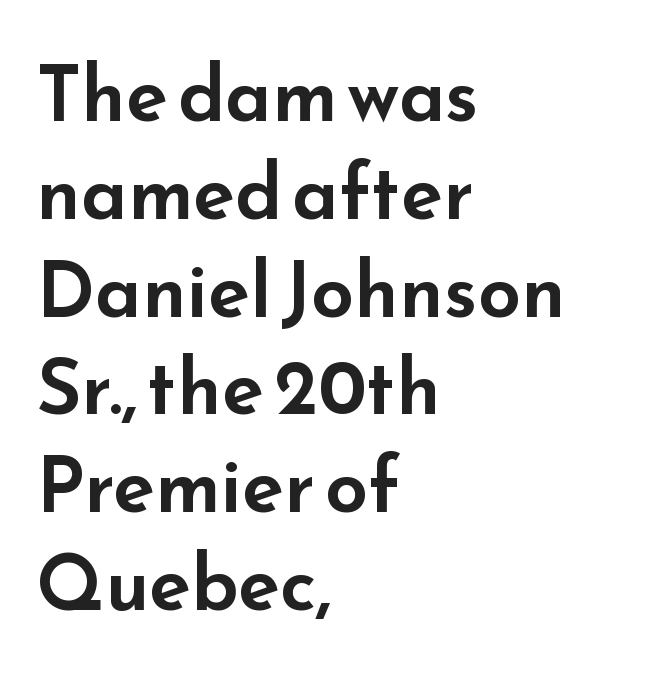
Q: Is the text italic (slanted)? A: No, it is upright.
Q: Is the typeface a serif or a sans-serif typeface? A: Sans-serif.
Q: Is the text underlined? A: No.
Q: How is the paragraph aligned? A: Left-aligned.
Q: Is the spacing between letters normal or unusually wide? A: Normal.
Q: Is the spacing between lines tight, normal or loose? A: Normal.
Q: Width (condensed, normal, or wide)? A: Wide.
Q: Stroke contrast? A: Low.
Q: x-height? A: Small.
Q: Monospaced? A: No.
